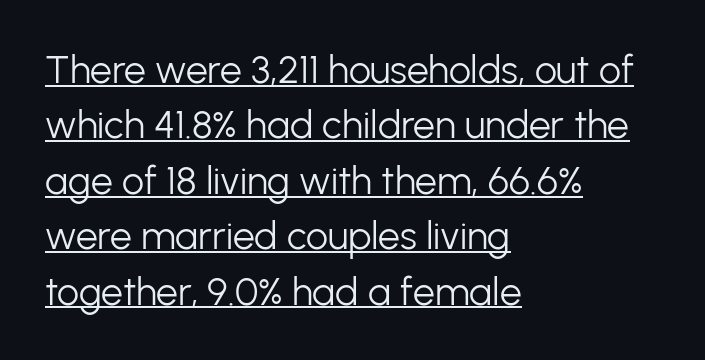
Q: Is the text bold? A: No.
Q: Is the text italic (slanted)? A: No, it is upright.
Q: Is the typeface a serif or a sans-serif typeface? A: Sans-serif.
Q: Is the text underlined? A: Yes.
Q: How is the paragraph aligned? A: Left-aligned.
Q: Is the spacing between letters normal or unusually wide? A: Normal.
Q: Is the spacing between lines tight, normal or loose? A: Normal.
Q: Width (condensed, normal, or wide)? A: Normal.
Q: Stroke contrast? A: Low.
Q: x-height? A: Medium.
Q: Monospaced? A: No.
